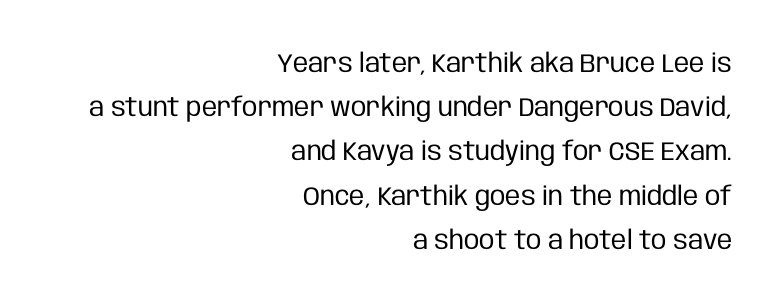
Q: Is the text bold? A: No.
Q: Is the text italic (slanted)? A: No, it is upright.
Q: Is the text underlined? A: No.
Q: How is the paragraph aligned? A: Right-aligned.
Q: Is the spacing between letters normal or unusually wide? A: Normal.
Q: Is the spacing between lines tight, normal or loose? A: Normal.
